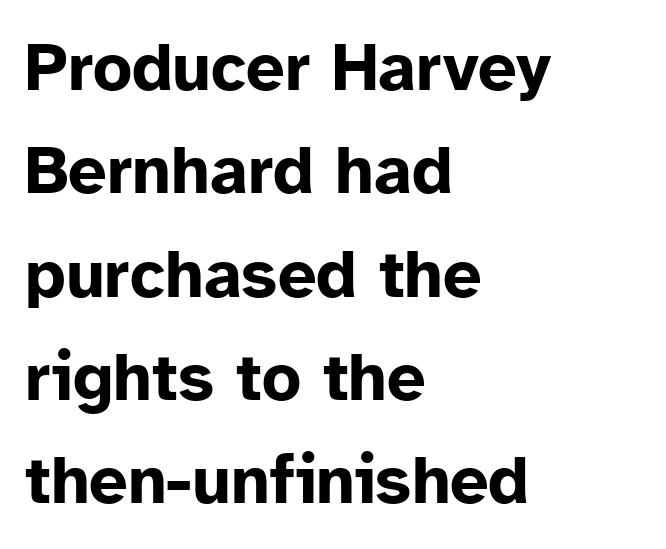
{"serif": "no", "italic": "no", "bold": "yes", "weight": "bold", "width": "normal", "stroke_contrast": "low", "x_height": "medium", "monospaced": "no", "underline": "no", "align": "left", "line_spacing": "normal", "line_spacing_ratio": 1.52, "letter_spacing": "normal", "letter_spacing_em": 0.0, "glyph_px": 68}
